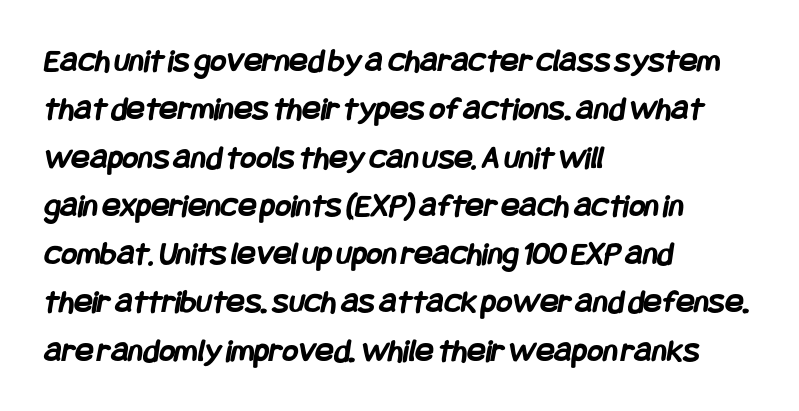
{"serif": "no", "bold": "yes", "weight": "semibold", "width": "condensed", "stroke_contrast": "low", "x_height": "large", "underline": "no", "align": "left", "line_spacing": "normal", "line_spacing_ratio": 1.42, "letter_spacing": "normal", "letter_spacing_em": 0.0, "glyph_px": 34}
